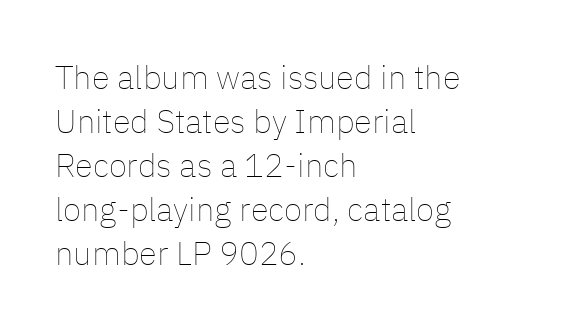
{"italic": "no", "bold": "no", "weight": "thin", "width": "normal", "stroke_contrast": "low", "x_height": "medium", "monospaced": "no", "underline": "no", "align": "left", "line_spacing": "normal", "line_spacing_ratio": 1.33, "letter_spacing": "normal", "letter_spacing_em": 0.0, "glyph_px": 33}
